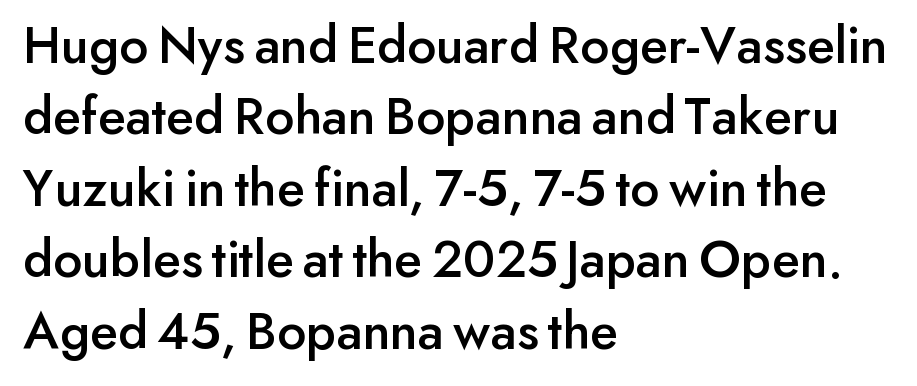
Q: Is the text italic (slanted)? A: No, it is upright.
Q: Is the typeface a serif or a sans-serif typeface? A: Sans-serif.
Q: Is the text underlined? A: No.
Q: How is the paragraph aligned? A: Left-aligned.
Q: Is the spacing between letters normal or unusually wide? A: Normal.
Q: Is the spacing between lines tight, normal or loose? A: Normal.
Q: Width (condensed, normal, or wide)? A: Normal.
Q: Stroke contrast? A: Low.
Q: x-height? A: Small.
Q: Monospaced? A: No.
